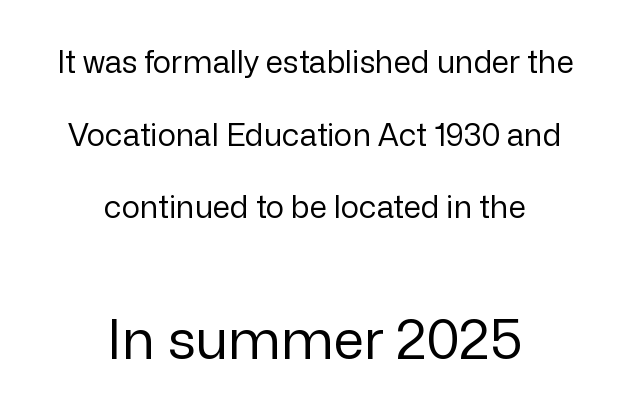
Q: Is the text bold? A: No.
Q: Is the text italic (slanted)? A: No, it is upright.
Q: Is the typeface a serif or a sans-serif typeface? A: Sans-serif.
Q: Is the text underlined? A: No.
Q: How is the paragraph aligned? A: Centered.
Q: Is the spacing between letters normal or unusually wide? A: Normal.
Q: Is the spacing between lines tight, normal or loose? A: Loose.
Q: Which block of text is set in a larger size, the first (top) or the second (bottom)? A: The second (bottom) one.
Q: Width (condensed, normal, or wide)? A: Normal.
Q: Stroke contrast? A: Low.
Q: x-height? A: Medium.
Q: Monospaced? A: No.
